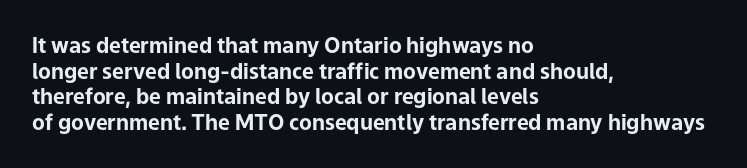
The image shows 21 px bold type, upright; set left-aligned, line spacing 1.22x, normal letter spacing, not underlined.
